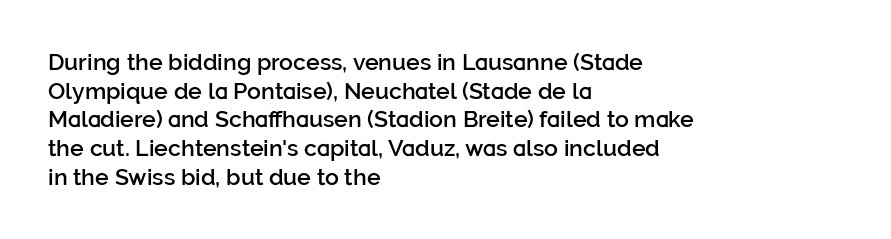
The image shows 23 px text type, upright; set left-aligned, normal line spacing (1.25x), normal letter spacing, not underlined.
